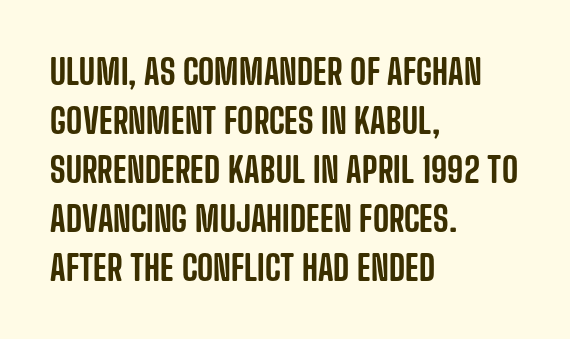
Q: Is the text italic (slanted)? A: No, it is upright.
Q: Is the typeface a serif or a sans-serif typeface? A: Sans-serif.
Q: Is the text underlined? A: No.
Q: How is the paragraph aligned? A: Left-aligned.
Q: Is the spacing between letters normal or unusually wide? A: Normal.
Q: Is the spacing between lines tight, normal or loose? A: Normal.
Q: Width (condensed, normal, or wide)? A: Condensed.
Q: Stroke contrast? A: Low.
Q: x-height? A: Large.
Q: Monospaced? A: No.
